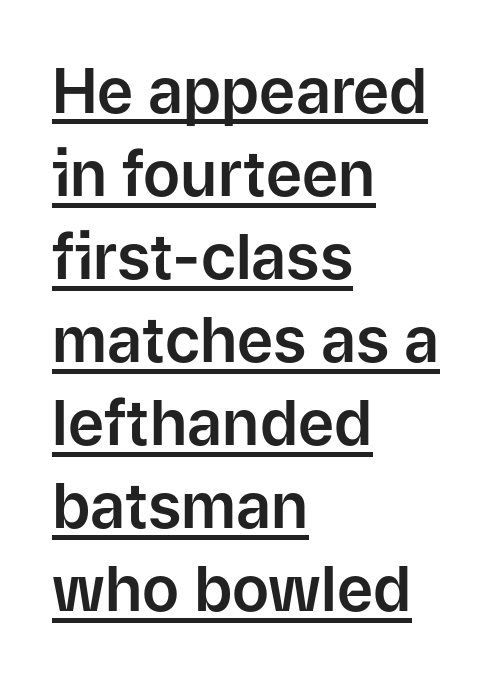
Vertical strokes here are truly vertical. Baseline-to-baseline distance is the conventional proportion of letter height. Caption: standard tracking, unaltered. Each letter's strokes conclude bluntly, with no projecting serifs. Spacing verdict: proportional, widths tailored to each character. A typographer would call this underscored text.
